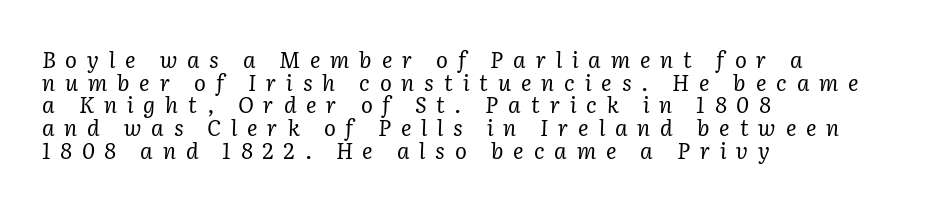
{"italic": "yes", "lean": "right", "slant_degrees": 2, "bold": "no", "underline": "no", "align": "left", "line_spacing": "tight", "line_spacing_ratio": 1.03, "letter_spacing": "wide", "letter_spacing_em": 0.45, "glyph_px": 22}
